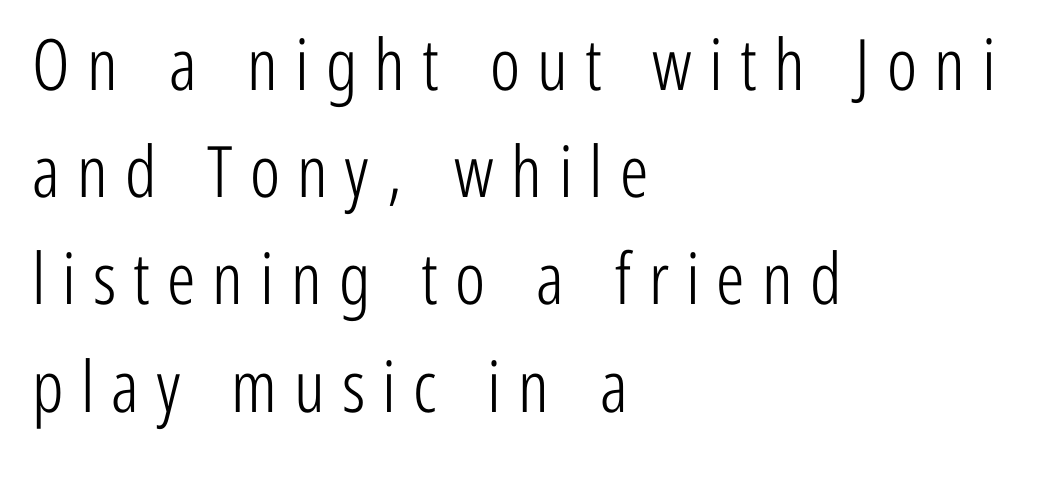
Q: Is the text bold? A: No.
Q: Is the text italic (slanted)? A: No, it is upright.
Q: Is the typeface a serif or a sans-serif typeface? A: Sans-serif.
Q: Is the text underlined? A: No.
Q: How is the paragraph aligned? A: Left-aligned.
Q: Is the spacing between letters normal or unusually wide? A: Unusually wide.
Q: Is the spacing between lines tight, normal or loose? A: Normal.
Q: Width (condensed, normal, or wide)? A: Condensed.
Q: Stroke contrast? A: Low.
Q: x-height? A: Medium.
Q: Monospaced? A: No.
